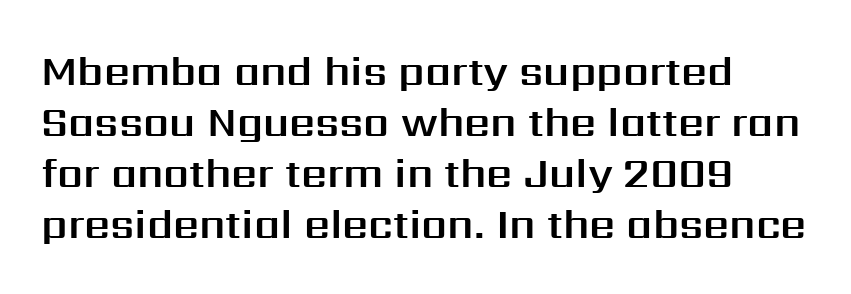
Q: Is the text italic (slanted)? A: No, it is upright.
Q: Is the typeface a serif or a sans-serif typeface? A: Sans-serif.
Q: Is the text underlined? A: No.
Q: Is the spacing between letters normal or unusually wide? A: Normal.
Q: Width (condensed, normal, or wide)? A: Normal.
Q: Stroke contrast? A: Medium.
Q: x-height? A: Medium.
Q: Monospaced? A: No.
